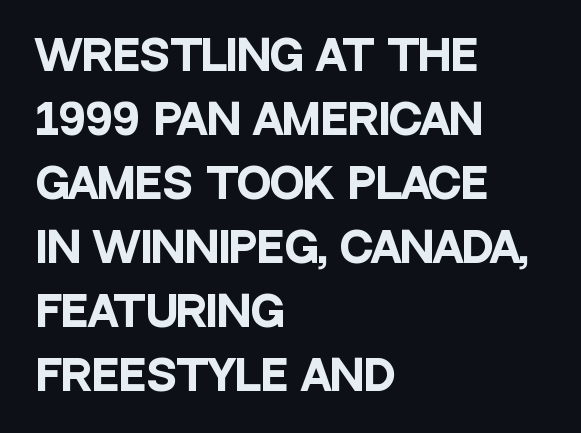
Q: Is the text bold? A: Yes.
Q: Is the text italic (slanted)? A: No, it is upright.
Q: Is the typeface a serif or a sans-serif typeface? A: Sans-serif.
Q: Is the text underlined? A: No.
Q: How is the paragraph aligned? A: Left-aligned.
Q: Is the spacing between letters normal or unusually wide? A: Normal.
Q: Is the spacing between lines tight, normal or loose? A: Normal.
Q: Width (condensed, normal, or wide)? A: Condensed.
Q: Stroke contrast? A: Low.
Q: x-height? A: Large.
Q: Monospaced? A: No.
